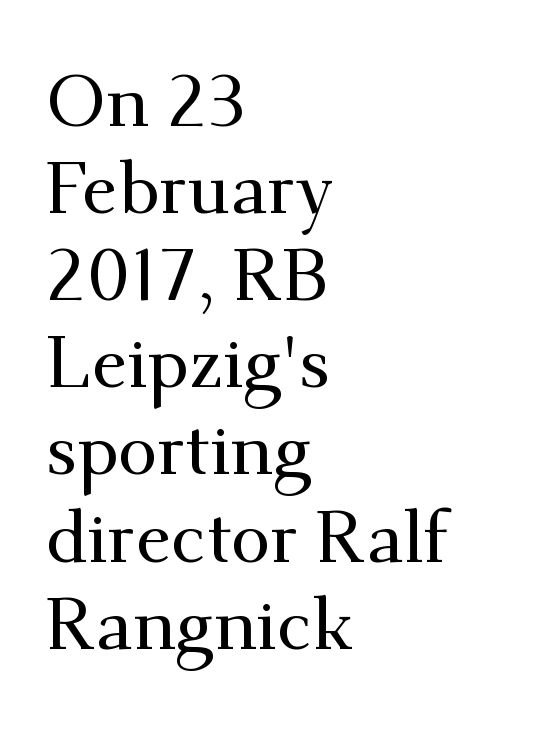
The letters advance in unequal steps, a hallmark of proportional type. Default kerning and tracking; the words read as compact shapes. Words float on clear page, feet unadorned. Horizontally, the lines are justified to the leading edge only. Posture: vertical. Font category for this specimen: serif.
